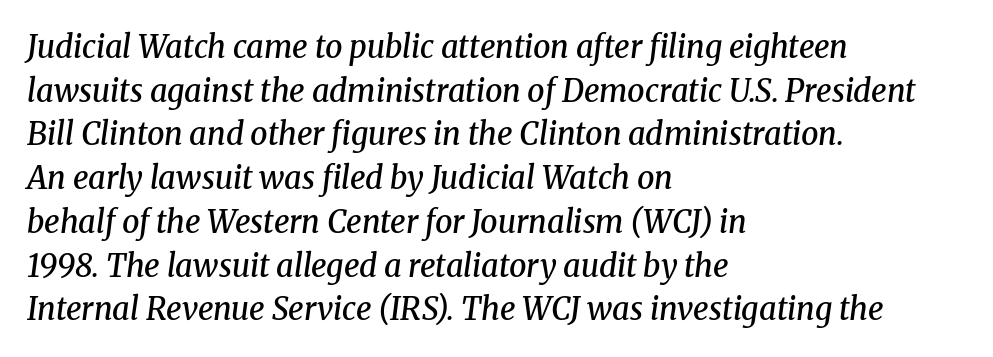
The horizontal fit of the characters is conventional and even. The lettering tilts uniformly, giving the passage an italic look. The characters look somewhat weighty, a semibold short of true bold. Regular leading. The glyphs in this specimen are seriffed. Where is the straight margin? On the left.
